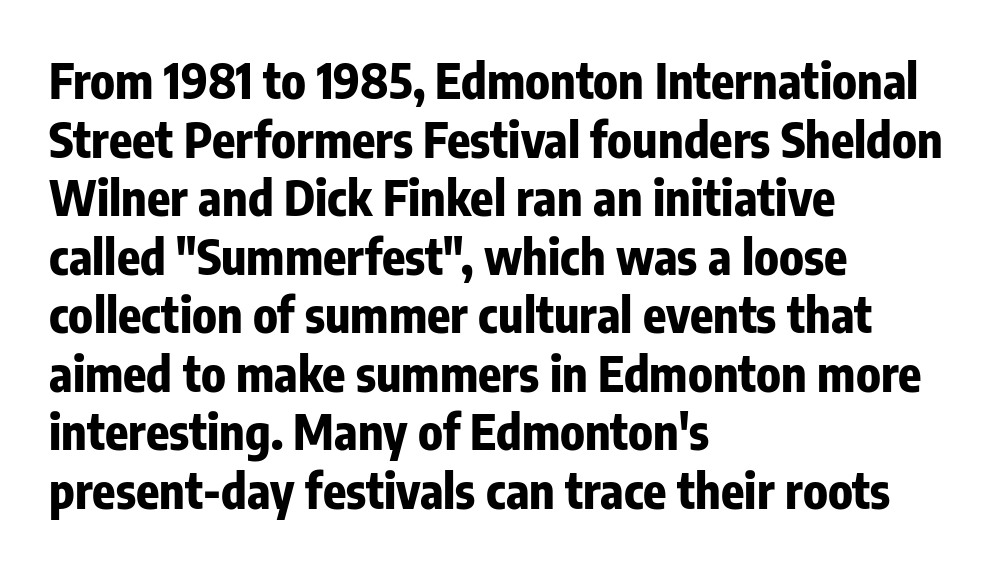
Q: Is the text bold? A: Yes.
Q: Is the text italic (slanted)? A: No, it is upright.
Q: Is the typeface a serif or a sans-serif typeface? A: Sans-serif.
Q: Is the text underlined? A: No.
Q: How is the paragraph aligned? A: Left-aligned.
Q: Is the spacing between letters normal or unusually wide? A: Normal.
Q: Width (condensed, normal, or wide)? A: Condensed.
Q: Stroke contrast? A: Low.
Q: x-height? A: Medium.
Q: Monospaced? A: No.
